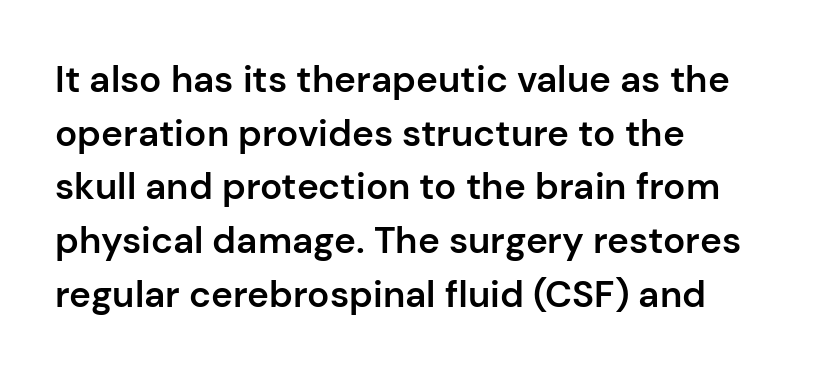
The image shows 37 px semibold sans-serif type, upright; set left-aligned, normal line spacing (1.45x), normal letter spacing, not underlined; low stroke contrast and a medium x-height.
